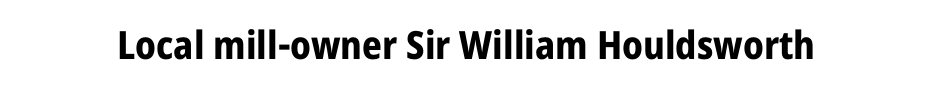
Unlike a traditional serif, this face leaves its strokes unadorned. The face used here has the dense, thick strokes of a bold. A typesetter would call this zero additional tracking. This sample uses an upright cut, with every glyph sitting square on the baseline.
